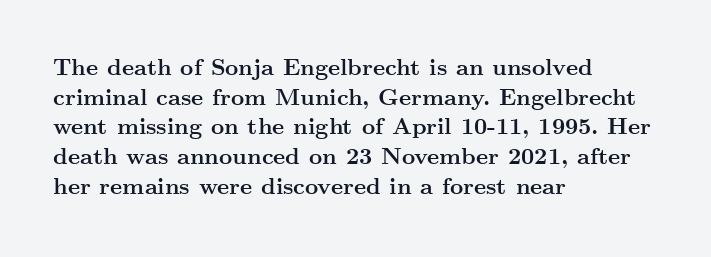
Is there any slant? The stems are plumb. Nothing unusual about the tracking: characters are spaced as the font intends. These words are printed bold, with thick strokes throughout. Evenly set lines give the paragraph a standard silhouette.
